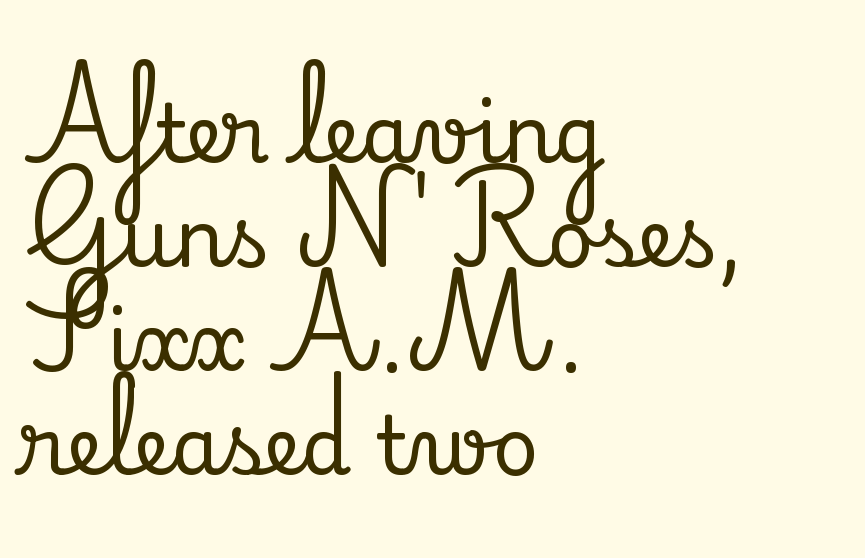
Q: Is the text italic (slanted)? A: No, it is upright.
Q: Is the typeface a serif or a sans-serif typeface? A: Serif.
Q: Is the text underlined? A: No.
Q: How is the paragraph aligned? A: Left-aligned.
Q: Is the spacing between letters normal or unusually wide? A: Normal.
Q: Is the spacing between lines tight, normal or loose? A: Normal.
Q: Width (condensed, normal, or wide)? A: Normal.
Q: Stroke contrast? A: Medium.
Q: x-height? A: Small.
Q: Monospaced? A: No.
